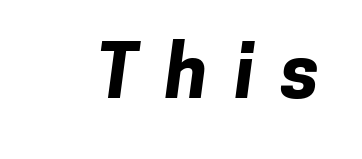
The image shows 74 px bold sans-serif type; set unusually wide letter spacing (+0.36 em), not underlined; low stroke contrast and a medium x-height.
